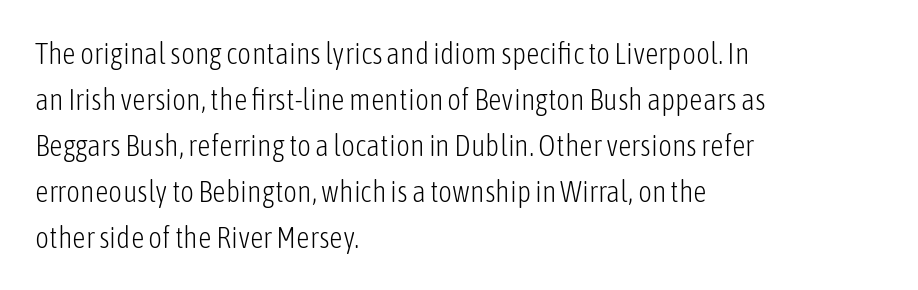
The image shows 30 px light, condensed sans-serif type, upright; set left-aligned, normal line spacing (1.53x), normal letter spacing, not underlined; low stroke contrast and a medium x-height.
